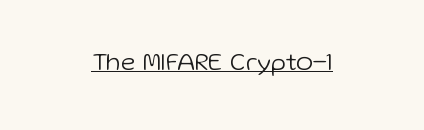
Short note: letters normally spaced. Is this a heavy cut? Hardly; it is regular or lighter. This sample uses an upright cut, with every glyph sitting square on the baseline. Is there an underline? Yes — a line sits under the letters.
